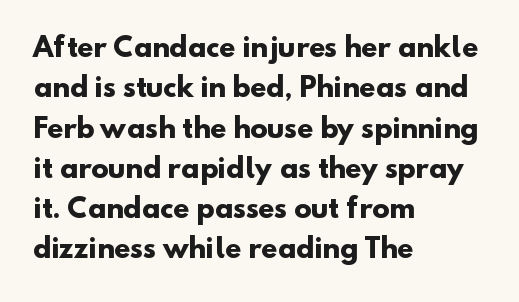
Plenty of ink on the page — the face is bold. Nobody drew a line under any word here. Horizontally, the lines are justified to the leading edge only. The rows are spaced the way most documents space them.
